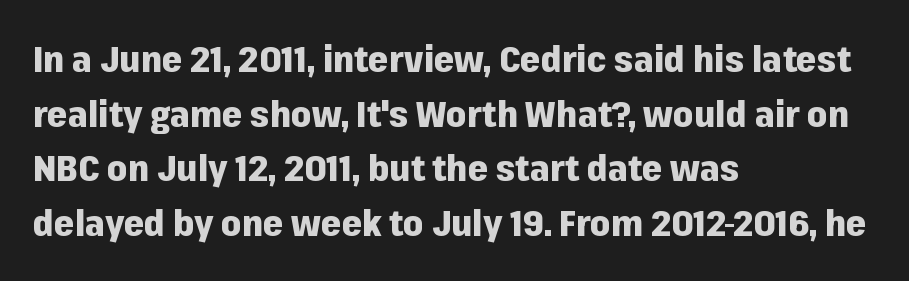
Q: Is the text bold? A: Yes.
Q: Is the text italic (slanted)? A: No, it is upright.
Q: Is the typeface a serif or a sans-serif typeface? A: Sans-serif.
Q: Is the text underlined? A: No.
Q: How is the paragraph aligned? A: Left-aligned.
Q: Is the spacing between letters normal or unusually wide? A: Normal.
Q: Is the spacing between lines tight, normal or loose? A: Normal.
Q: Width (condensed, normal, or wide)? A: Normal.
Q: Stroke contrast? A: Low.
Q: x-height? A: Medium.
Q: Monospaced? A: No.
